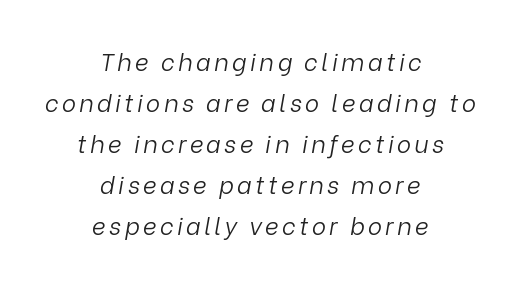
{"italic": "yes", "lean": "right", "slant_degrees": 9, "bold": "no", "underline": "no", "align": "center", "line_spacing_ratio": 1.71, "glyph_px": 24}
